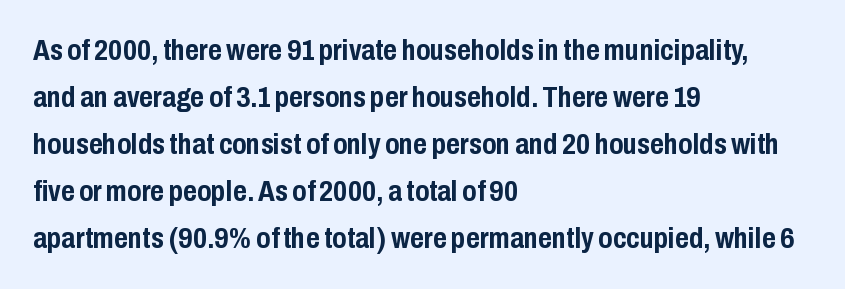
The type family on display is of the sans-serif kind. The lines in this sample share a left origin and differ only in where they stop. A normal amount of white space separates one row of letters from the next. Nope, not italic — everything's standing straight.
